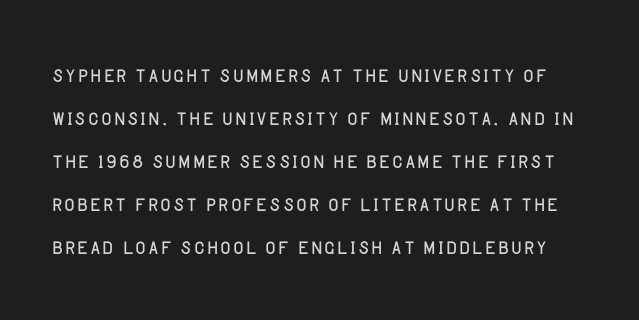
Ink coverage per letter is moderate at most. A normal amount of white space separates one row of letters from the next. Here the glyphs are tracked normally, forming tight word shapes. Has an underline been added? It has not. What kind of face is this? One without serifs — a sans.
